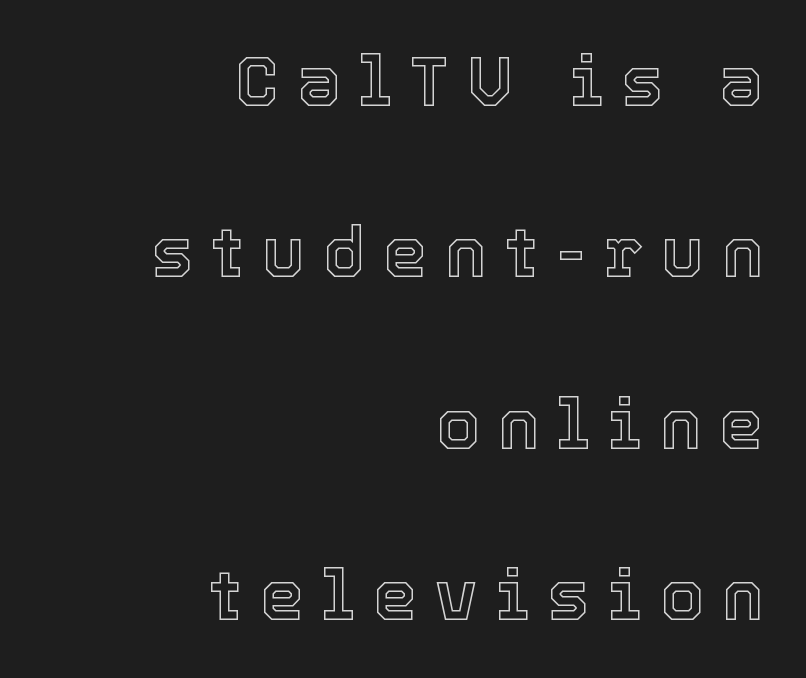
{"italic": "no", "width": "normal", "x_height": "medium", "monospaced": "no", "underline": "no", "align": "right", "line_spacing": "loose", "line_spacing_ratio": 2.45, "letter_spacing": "wide", "letter_spacing_em": 0.26, "glyph_px": 70}
